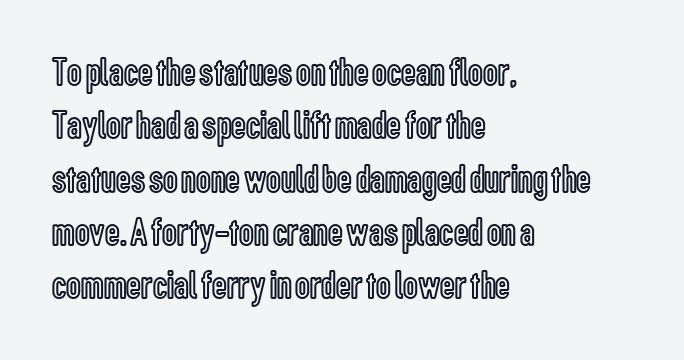
Q: Is the text italic (slanted)? A: No, it is upright.
Q: Is the text underlined? A: No.
Q: How is the paragraph aligned? A: Left-aligned.
Q: Is the spacing between letters normal or unusually wide? A: Normal.
Q: Is the spacing between lines tight, normal or loose? A: Normal.
Q: Width (condensed, normal, or wide)? A: Condensed.
Q: x-height? A: Medium.
Q: Monospaced? A: No.
